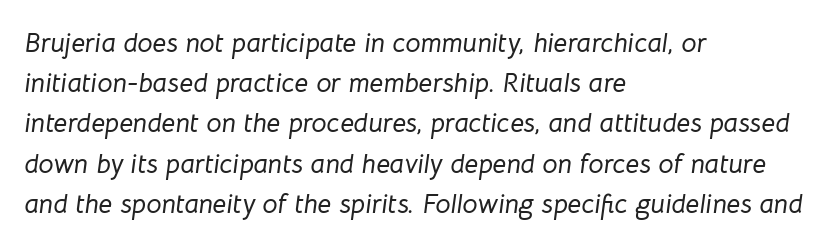
Q: Is the text italic (slanted)? A: Yes, it leans right by about 8 degrees.
Q: Is the text underlined? A: No.
Q: How is the paragraph aligned? A: Left-aligned.
Q: Is the spacing between letters normal or unusually wide? A: Normal.
Q: Is the spacing between lines tight, normal or loose? A: Normal.
